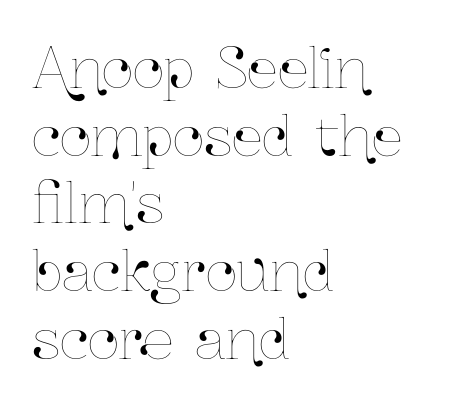
Characters remain perfectly vertical along every line. Proportional: the letters do not fall into vertical columns. The line texture is even and compact thanks to regular tracking. Teacher's note: observe the even left margin — that is flush-left alignment. Descender tails drop into unmarked territory.
